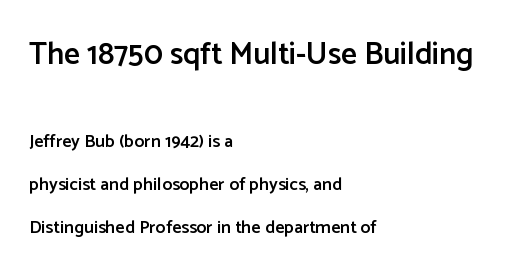
Q: Is the text bold? A: Semi-bold.
Q: Is the text italic (slanted)? A: No, it is upright.
Q: Is the typeface a serif or a sans-serif typeface? A: Sans-serif.
Q: Is the text underlined? A: No.
Q: How is the paragraph aligned? A: Left-aligned.
Q: Is the spacing between letters normal or unusually wide? A: Normal.
Q: Is the spacing between lines tight, normal or loose? A: Loose.
Q: Which block of text is set in a larger size, the first (top) or the second (bottom)? A: The first (top) one.
Q: Width (condensed, normal, or wide)? A: Normal.
Q: Stroke contrast? A: Low.
Q: x-height? A: Medium.
Q: Monospaced? A: No.
